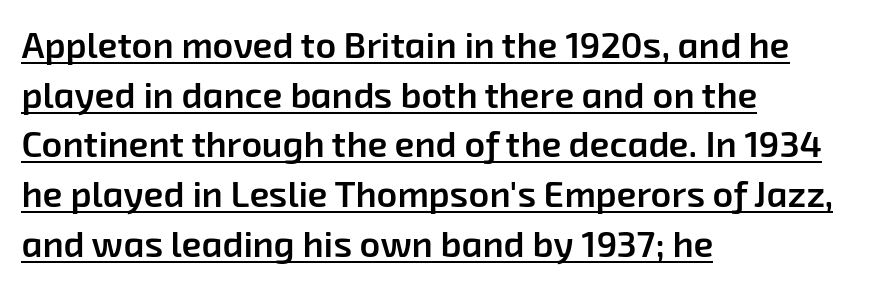
The image shows 36 px semibold sans-serif type; set left-aligned, normal line spacing (1.38x), normal letter spacing, underlined; low stroke contrast and a medium x-height.
